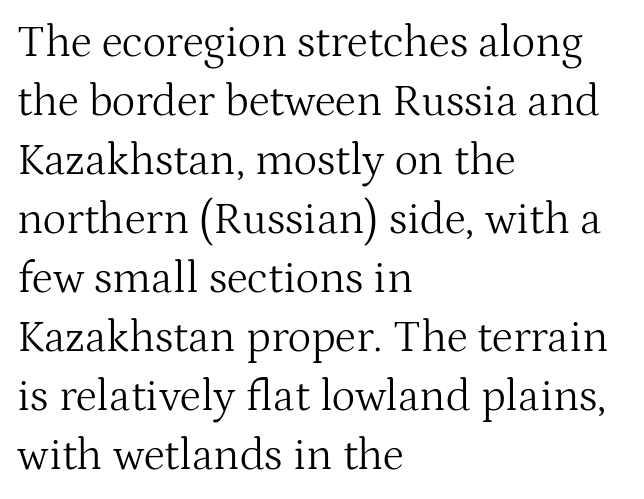
This block has exactly the height ordinary leading produces. The face used here is proportionally spaced, like ordinary book or web type. Every stem runs plumb, perpendicular to the baseline. Students, note that the glyphs here touch the page at normal intervals. Every row of glyphs begins at an identical x-position on the left. Has an underline been added? It has not.
